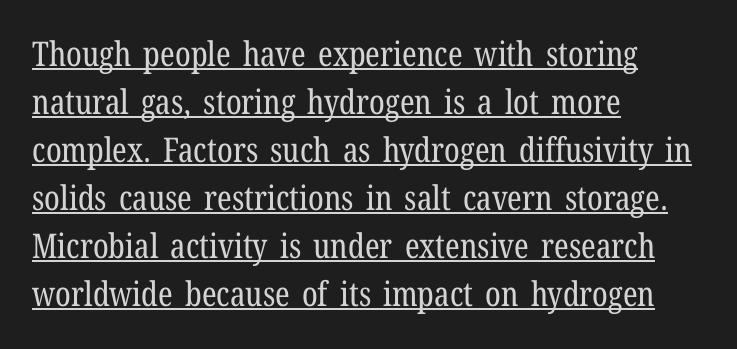
The image shows 34 px regular-weight, condensed serif type, upright; set left-aligned, normal line spacing (1.41x), normal letter spacing, underlined; low stroke contrast and a medium x-height.
